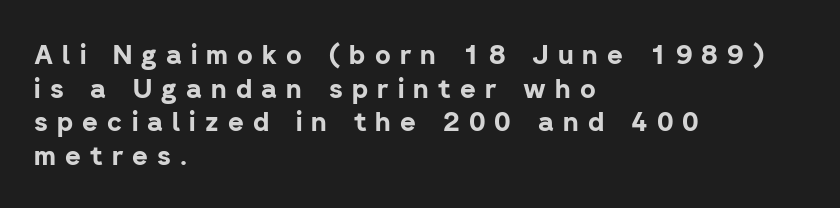
The image shows 27 px bold type, upright; set left-aligned, normal line spacing (1.25x), unusually wide letter spacing (+0.34 em), not underlined.
